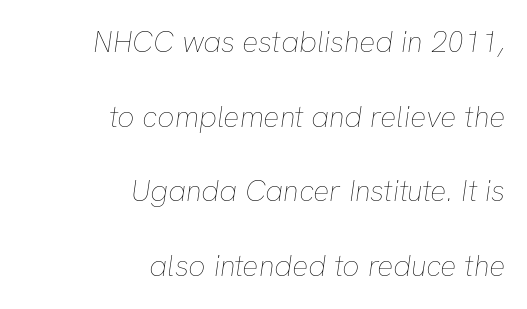
{"italic": "yes", "lean": "right", "slant_degrees": 8, "bold": "no", "weight": "thin", "width": "normal", "stroke_contrast": "low", "x_height": "medium", "monospaced": "no", "underline": "no", "align": "right", "line_spacing": "loose", "line_spacing_ratio": 2.49, "letter_spacing": "normal", "letter_spacing_em": 0.0, "glyph_px": 30}
